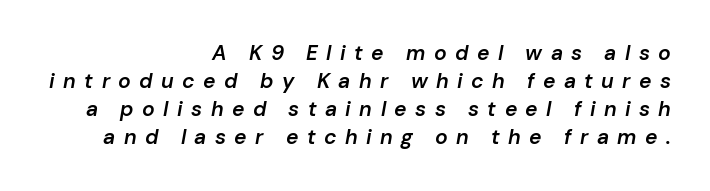
{"italic": "yes", "lean": "right", "slant_degrees": 10, "bold": "semi", "underline": "no", "align": "right", "line_spacing": "normal", "line_spacing_ratio": 1.34, "letter_spacing": "wide", "letter_spacing_em": 0.4, "glyph_px": 21}
